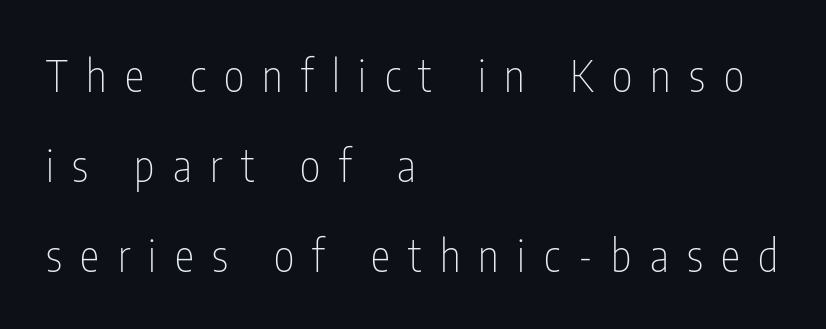
{"serif": "no", "italic": "no", "bold": "no", "weight": "thin", "width": "condensed", "stroke_contrast": "low", "x_height": "medium", "monospaced": "no", "underline": "no", "align": "left", "line_spacing": "loose", "line_spacing_ratio": 2.05, "letter_spacing": "wide", "letter_spacing_em": 0.42, "glyph_px": 44}
